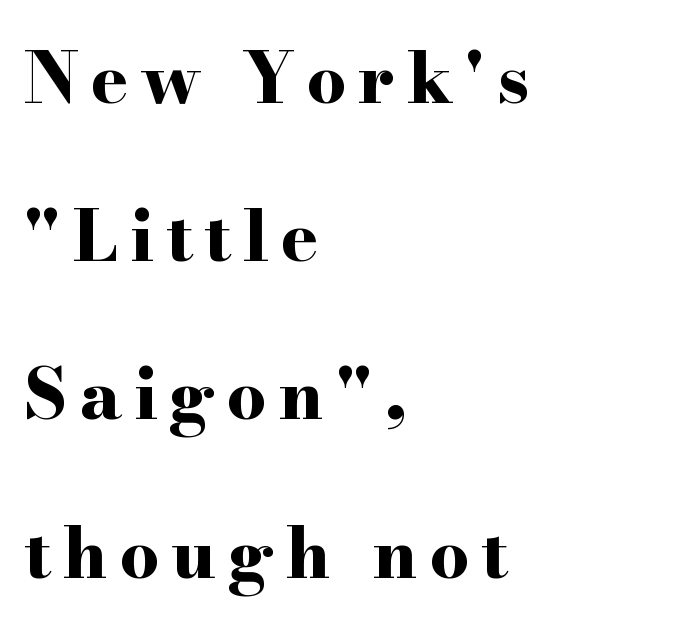
The image shows 70 px bold, wide serif type, upright; set left-aligned, loose line spacing (2.26x), not underlined; high stroke contrast and a small x-height.
